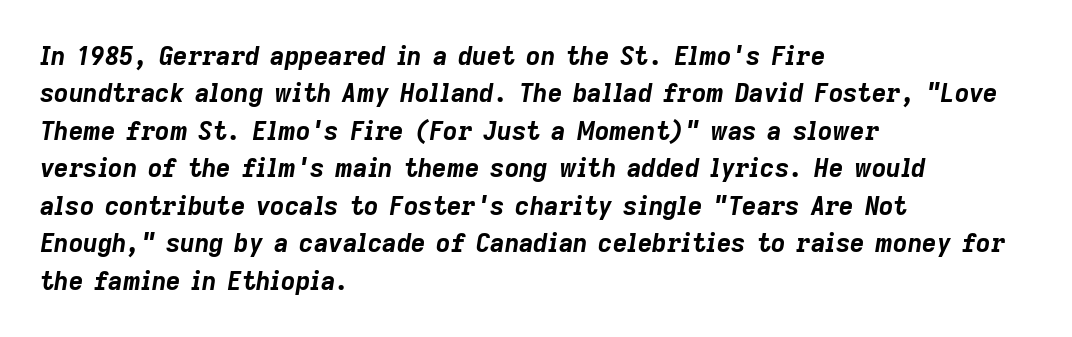
Leading matches the norm, producing a regular column. The strokes are fattened all the way to bold. Honestly, the letter spacing is just normal — you wouldn't notice it. Unmarked baselines from the first word to the last.
